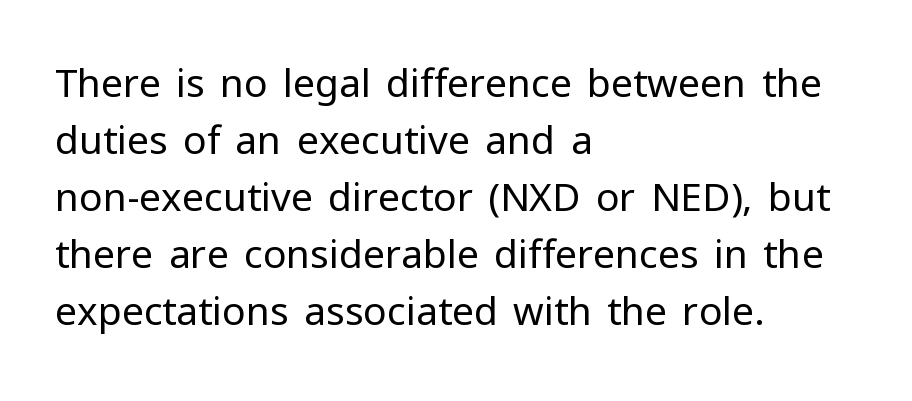
Q: Is the text bold? A: No.
Q: Is the text italic (slanted)? A: No, it is upright.
Q: Is the typeface a serif or a sans-serif typeface? A: Sans-serif.
Q: Is the text underlined? A: No.
Q: How is the paragraph aligned? A: Left-aligned.
Q: Is the spacing between letters normal or unusually wide? A: Normal.
Q: Is the spacing between lines tight, normal or loose? A: Normal.
Q: Width (condensed, normal, or wide)? A: Normal.
Q: Stroke contrast? A: Low.
Q: x-height? A: Medium.
Q: Monospaced? A: No.
